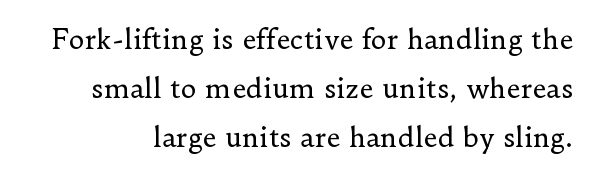
The image shows 27 px text type, upright; set line spacing 1.81x, normal letter spacing, not underlined.
